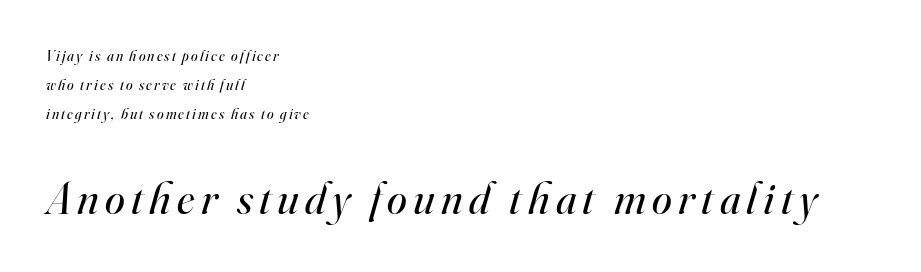
{"serif": "yes", "italic": "yes", "lean": "right", "slant_degrees": 16, "bold": "no", "weight": "regular", "width": "normal", "stroke_contrast": "high", "x_height": "small", "monospaced": "no", "underline": "no", "align": "left", "line_spacing": "loose", "line_spacing_ratio": 1.93, "larger_block": "second", "size_ratio": 3.0, "glyph_px": 45}
